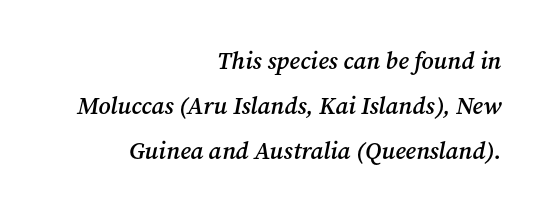
Check under the words: just untouched page. The horizontal fit of the characters is conventional and even. This rendering uses right alignment, leaving the left contour irregular. Stroke thickness is moderately raised; the sample reads as semibold. Observe the lean: these are italic letterforms.
